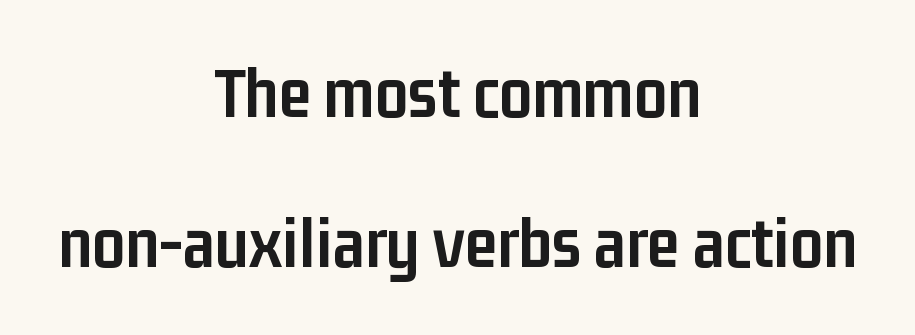
The image shows 73 px semibold, condensed sans-serif type, upright; set centered, loose line spacing (2.06x), normal letter spacing, not underlined; low stroke contrast and a medium x-height.
